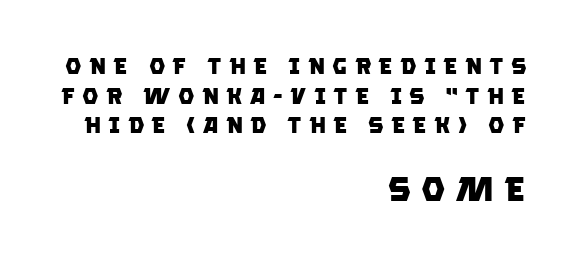
{"serif": "no", "bold": "yes", "weight": "heavy", "width": "normal", "stroke_contrast": "low", "x_height": "large", "monospaced": "no", "underline": "no", "align": "right", "line_spacing": "normal", "line_spacing_ratio": 1.29, "letter_spacing": "wide", "letter_spacing_em": 0.31, "larger_block": "second", "size_ratio": 1.48, "glyph_px": 34}
